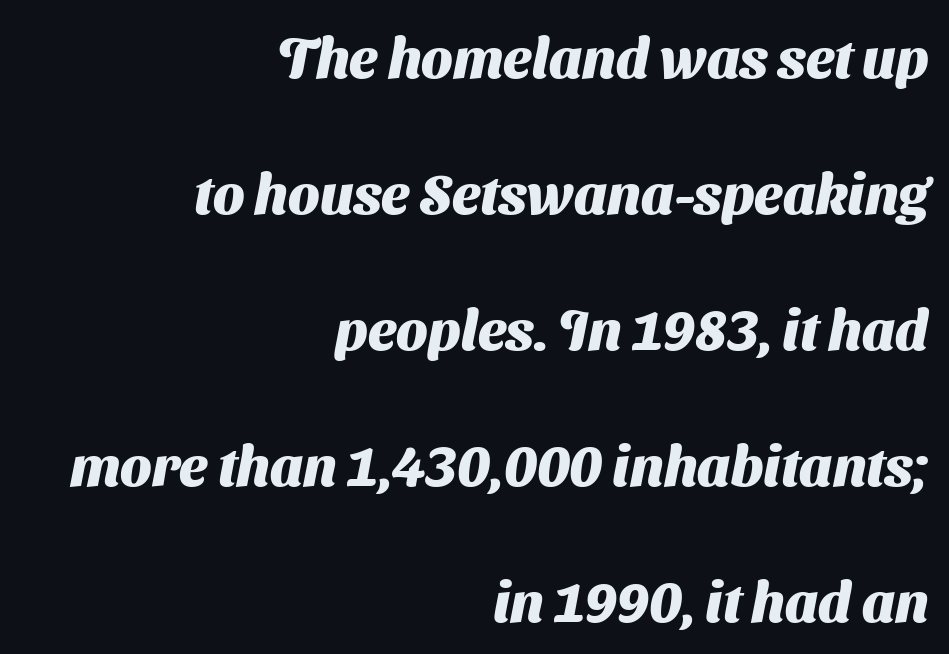
The image shows 56 px heavy sans-serif type; set right-aligned, loose line spacing (2.43x), normal letter spacing, not underlined; medium stroke contrast and a medium x-height.
